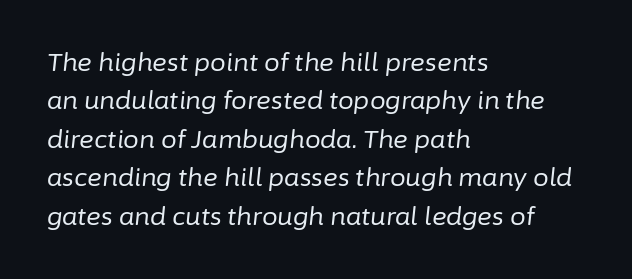
Posture: slanted. Each stroke keeps to a modest, everyday thickness or less. The vertical gap from one line to the next is medium. All the whitespace from short lines collects on the right.
